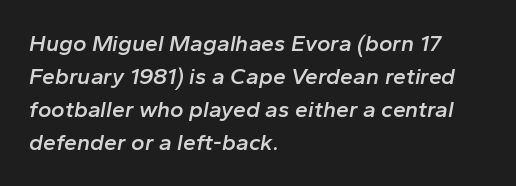
Slightly chunky letters — semibold, I'd say, not full bold. When letters slant like this, we call the style italic. This rendering uses left alignment, leaving the right contour irregular. The string is rendered with underlining switched off. A typesetter would call this leading conventional body-copy spacing. Tracking value appears to be zero — textbook default spacing.
